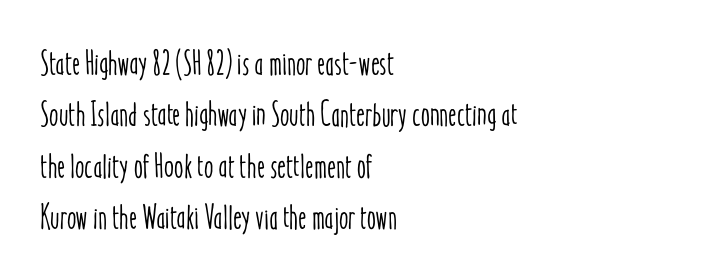
Q: Is the text italic (slanted)? A: No, it is upright.
Q: Is the text underlined? A: No.
Q: How is the paragraph aligned? A: Left-aligned.
Q: Is the spacing between letters normal or unusually wide? A: Normal.
Q: Is the spacing between lines tight, normal or loose? A: Normal.
Q: Width (condensed, normal, or wide)? A: Condensed.
Q: Stroke contrast? A: Low.
Q: x-height? A: Medium.
Q: Monospaced? A: No.
